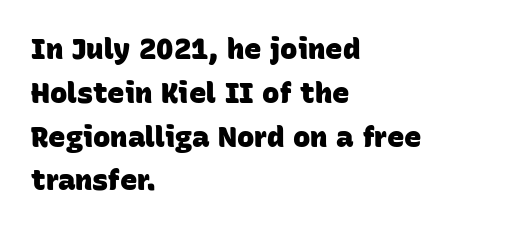
{"serif": "no", "bold": "yes", "weight": "heavy", "width": "normal", "stroke_contrast": "low", "x_height": "large", "monospaced": "no", "underline": "no", "align": "left", "line_spacing": "normal", "line_spacing_ratio": 1.51, "letter_spacing": "normal", "letter_spacing_em": 0.0, "glyph_px": 29}
